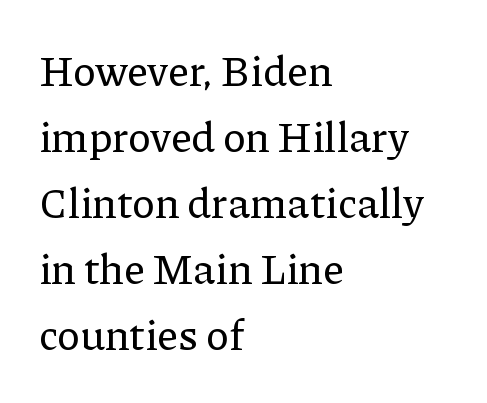
Q: Is the text italic (slanted)? A: No, it is upright.
Q: Is the typeface a serif or a sans-serif typeface? A: Serif.
Q: Is the text underlined? A: No.
Q: How is the paragraph aligned? A: Left-aligned.
Q: Is the spacing between letters normal or unusually wide? A: Normal.
Q: Is the spacing between lines tight, normal or loose? A: Normal.
Q: Width (condensed, normal, or wide)? A: Normal.
Q: Stroke contrast? A: Low.
Q: x-height? A: Medium.
Q: Monospaced? A: No.
